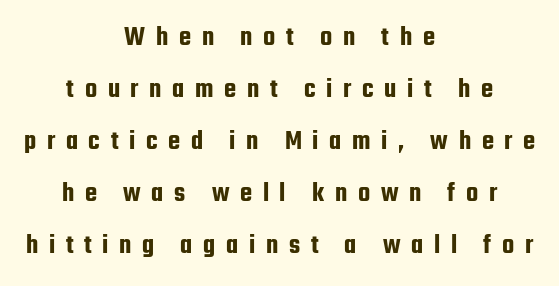
This is roman type, the default non-slanted kind. Compared with typical body copy, the letter spacing here is much looser. Only glyphs here, with clear space below each row. Is this a fixed-width face? No — the glyphs have proportional, varying widths.
